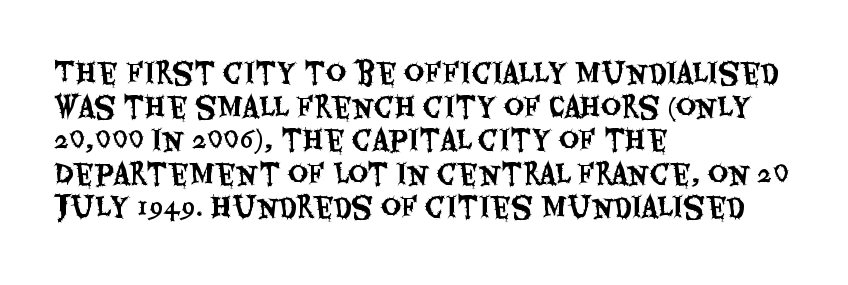
Q: Is the text italic (slanted)? A: No, it is upright.
Q: Is the typeface a serif or a sans-serif typeface? A: Sans-serif.
Q: Is the text underlined? A: No.
Q: How is the paragraph aligned? A: Left-aligned.
Q: Is the spacing between letters normal or unusually wide? A: Normal.
Q: Width (condensed, normal, or wide)? A: Condensed.
Q: Stroke contrast? A: Medium.
Q: x-height? A: Large.
Q: Monospaced? A: No.
